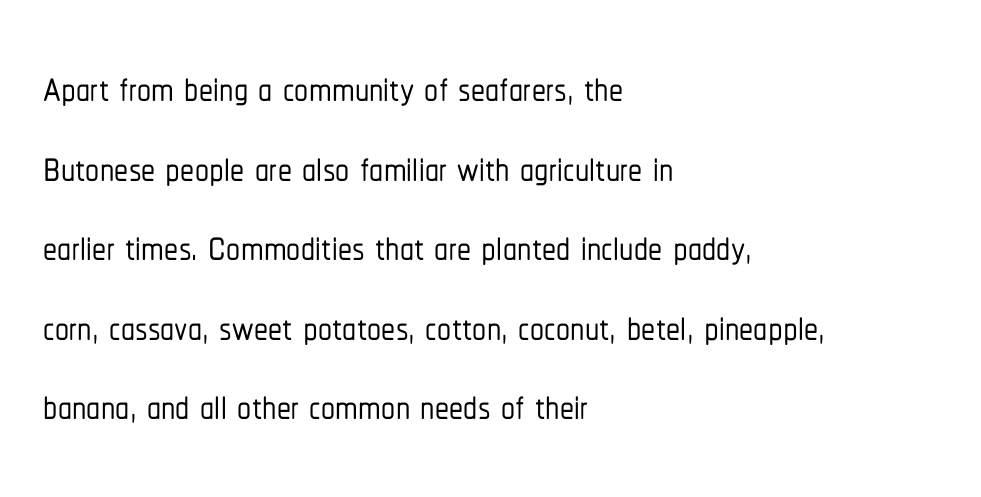
Q: Is the text italic (slanted)? A: No, it is upright.
Q: Is the typeface a serif or a sans-serif typeface? A: Sans-serif.
Q: Is the text underlined? A: No.
Q: How is the paragraph aligned? A: Left-aligned.
Q: Is the spacing between letters normal or unusually wide? A: Normal.
Q: Is the spacing between lines tight, normal or loose? A: Normal.
Q: Width (condensed, normal, or wide)? A: Condensed.
Q: Stroke contrast? A: Low.
Q: x-height? A: Medium.
Q: Monospaced? A: No.
